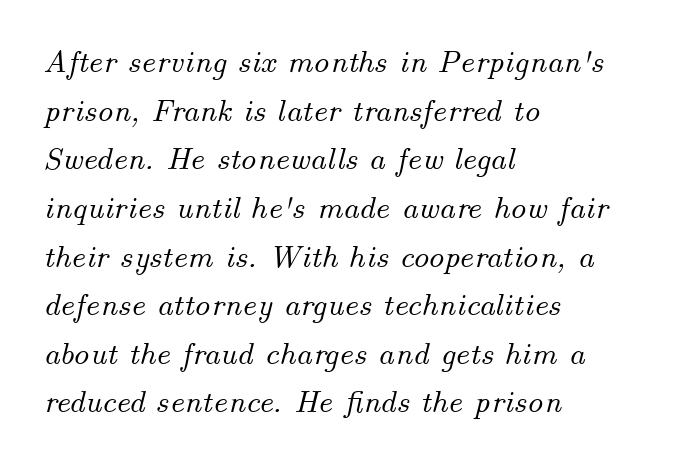
Q: Is the text italic (slanted)? A: Yes, it leans right by about 14 degrees.
Q: Is the text underlined? A: No.
Q: How is the paragraph aligned? A: Left-aligned.
Q: Is the spacing between letters normal or unusually wide? A: Normal.
Q: Is the spacing between lines tight, normal or loose? A: Normal.
Q: Width (condensed, normal, or wide)? A: Normal.
Q: Stroke contrast? A: Medium.
Q: x-height? A: Small.
Q: Monospaced? A: No.
